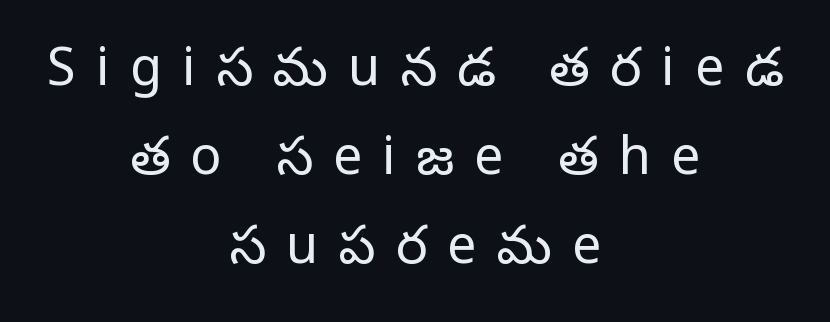
{"serif": "yes", "italic": "no", "bold": "no", "weight": "regular", "width": "normal", "stroke_contrast": "low", "x_height": "large", "monospaced": "no", "underline": "no", "align": "center", "line_spacing_ratio": 1.71, "letter_spacing": "wide", "letter_spacing_em": 0.39, "glyph_px": 52}
